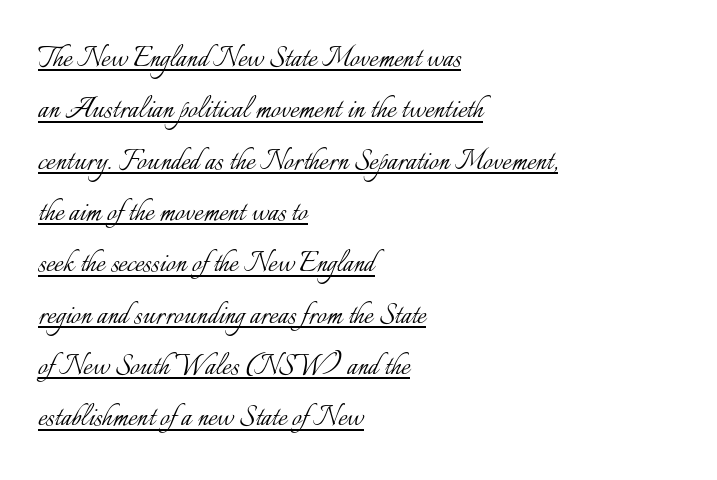
Think standard paragraph weight, or any step lighter than that. Regular leading. Spacing verdict: proportional, widths tailored to each character. This sample uses plain, unmodified letter spacing. Underlining? Definitely there.
